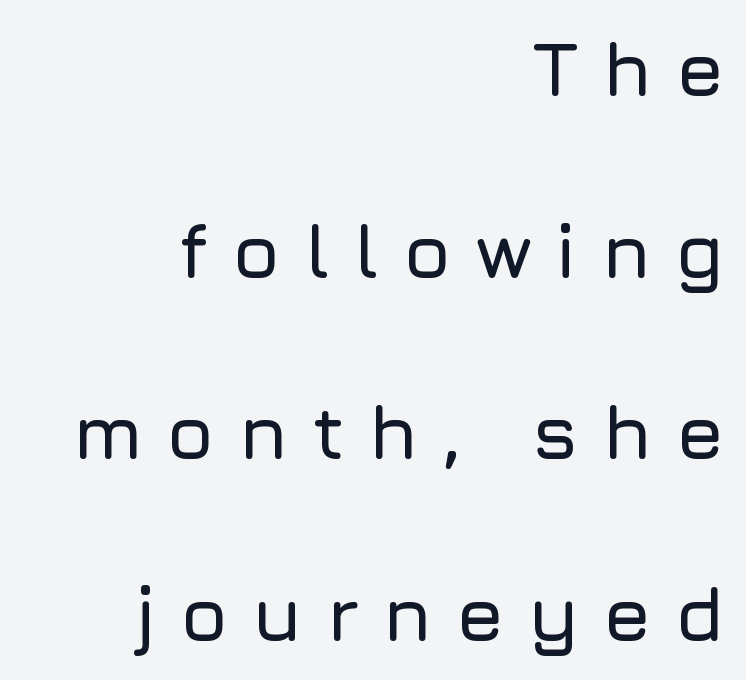
The paragraph has a hard right edge and a soft left edge. The letters stand upright; this is a roman face. A typesetter would call this proportional, since set widths differ per character. In terms of letterspacing, this is a distinctly airy, spread setting.
